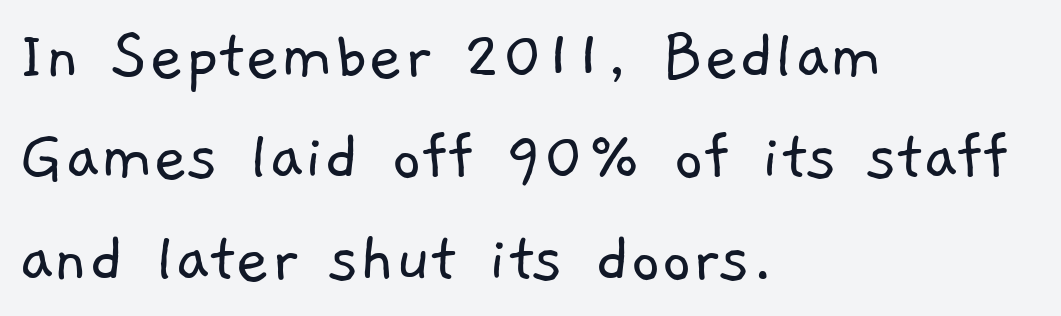
Q: Is the text bold? A: No.
Q: Is the typeface a serif or a sans-serif typeface? A: Sans-serif.
Q: Is the text underlined? A: No.
Q: How is the paragraph aligned? A: Left-aligned.
Q: Is the spacing between letters normal or unusually wide? A: Normal.
Q: Is the spacing between lines tight, normal or loose? A: Normal.
Q: Width (condensed, normal, or wide)? A: Normal.
Q: Stroke contrast? A: Low.
Q: x-height? A: Medium.
Q: Monospaced? A: No.
